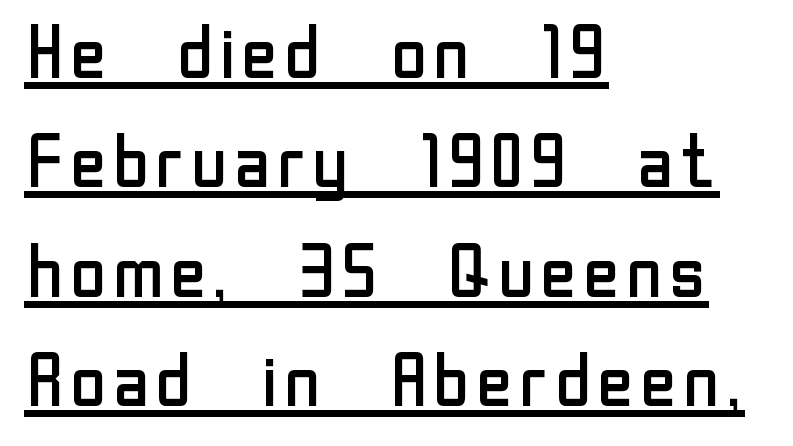
{"serif": "no", "italic": "no", "bold": "no", "weight": "regular", "width": "normal", "stroke_contrast": "low", "x_height": "medium", "monospaced": "no", "underline": "yes", "align": "left", "line_spacing": "normal", "line_spacing_ratio": 1.5, "letter_spacing": "normal", "letter_spacing_em": 0.0, "glyph_px": 73}
